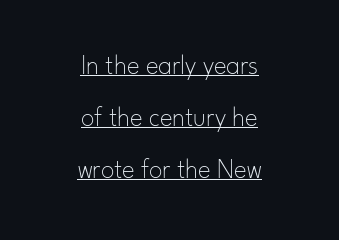
Q: Is the text bold? A: No.
Q: Is the text italic (slanted)? A: No, it is upright.
Q: Is the text underlined? A: Yes.
Q: How is the paragraph aligned? A: Centered.
Q: Is the spacing between letters normal or unusually wide? A: Normal.
Q: Is the spacing between lines tight, normal or loose? A: Loose.
